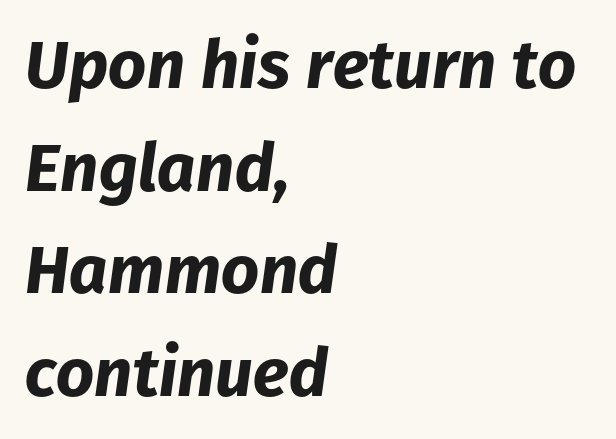
Q: Is the text bold? A: Yes.
Q: Is the text italic (slanted)? A: Yes, it leans right by about 8 degrees.
Q: Is the text underlined? A: No.
Q: How is the paragraph aligned? A: Left-aligned.
Q: Is the spacing between letters normal or unusually wide? A: Normal.
Q: Is the spacing between lines tight, normal or loose? A: Normal.
Q: Width (condensed, normal, or wide)? A: Normal.
Q: Stroke contrast? A: Low.
Q: x-height? A: Medium.
Q: Monospaced? A: No.
